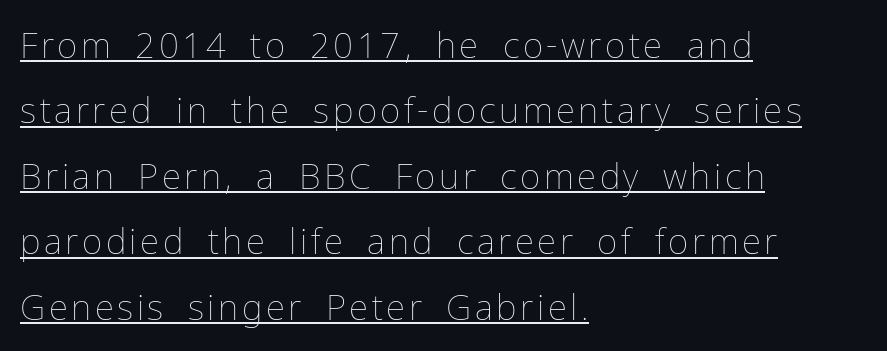
Q: Is the text bold? A: No.
Q: Is the text italic (slanted)? A: No, it is upright.
Q: Is the text underlined? A: Yes.
Q: How is the paragraph aligned? A: Left-aligned.
Q: Width (condensed, normal, or wide)? A: Normal.
Q: Stroke contrast? A: Low.
Q: x-height? A: Medium.
Q: Monospaced? A: No.
